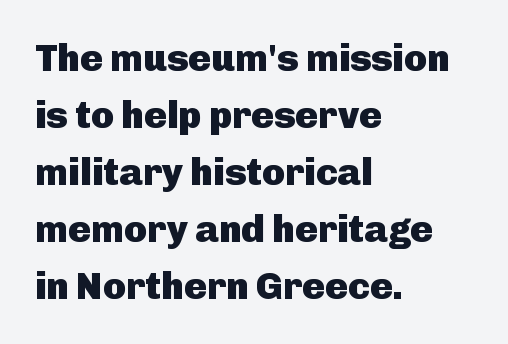
{"serif": "no", "italic": "no", "bold": "yes", "weight": "heavy", "width": "normal", "stroke_contrast": "low", "x_height": "medium", "monospaced": "no", "underline": "no", "align": "left", "line_spacing": "normal", "line_spacing_ratio": 1.5, "letter_spacing": "normal", "letter_spacing_em": 0.0, "glyph_px": 38}
